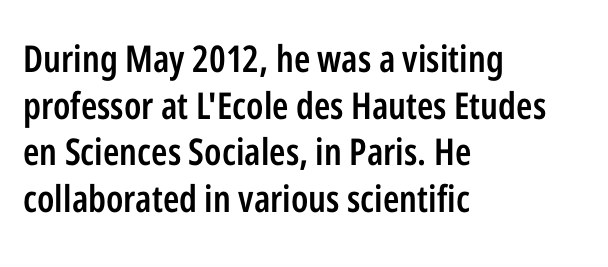
The image shows 37 px semibold, condensed sans-serif type, upright; set left-aligned, normal line spacing (1.26x), normal letter spacing, not underlined; low stroke contrast and a medium x-height.
